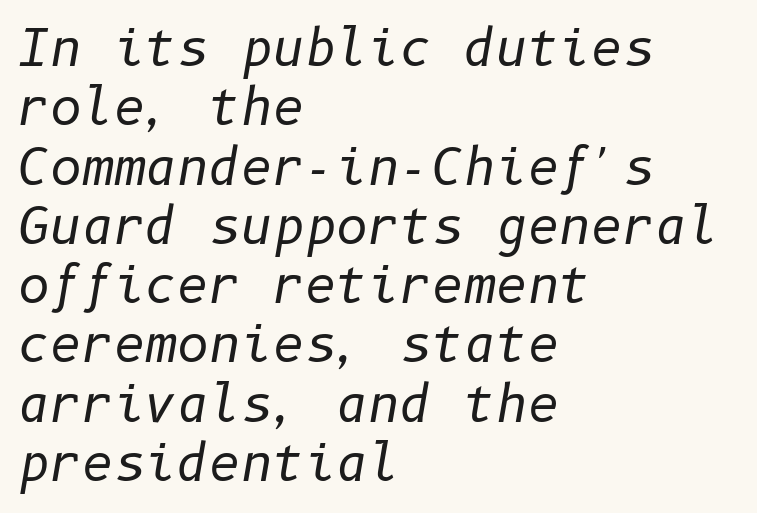
The image shows 49 px regular-weight type, italic (leaning right); set left-aligned, line spacing 1.21x, normal letter spacing, not underlined; low stroke contrast and a medium x-height.
